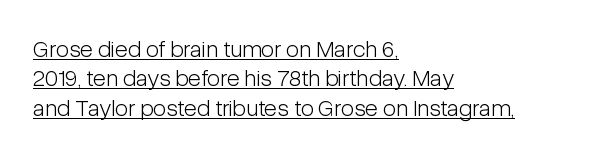
Q: Is the text bold? A: No.
Q: Is the text italic (slanted)? A: No, it is upright.
Q: Is the text underlined? A: Yes.
Q: How is the paragraph aligned? A: Left-aligned.
Q: Is the spacing between letters normal or unusually wide? A: Normal.
